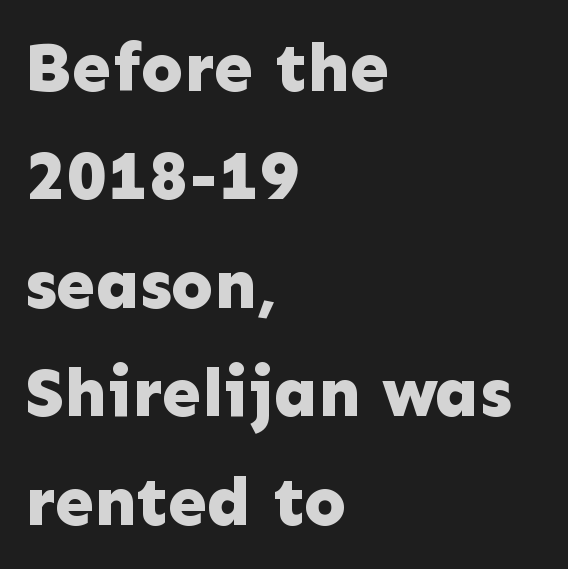
Regarding serifs, this sample does without them. Emphasis by weight is at full strength: bold. Rule under the text: the space is simply empty. Do the characters align in a grid? No, the font is proportional. The rendering uses a moderate line-height, typical for paragraphs. Every stem runs plumb, perpendicular to the baseline.
